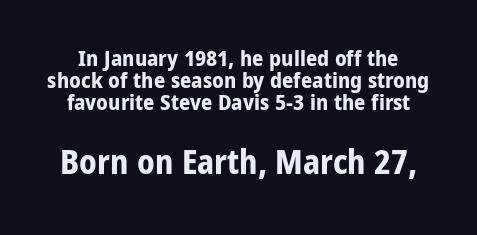
Typesetter's note: full bold, strokes at maximum text heaviness. The face used here is proportionally spaced, like ordinary book or web type. The strip under each line holds only bare page. Each line is balanced around a shared central axis. Posture: vertical. The line texture is even and compact thanks to regular tracking.
